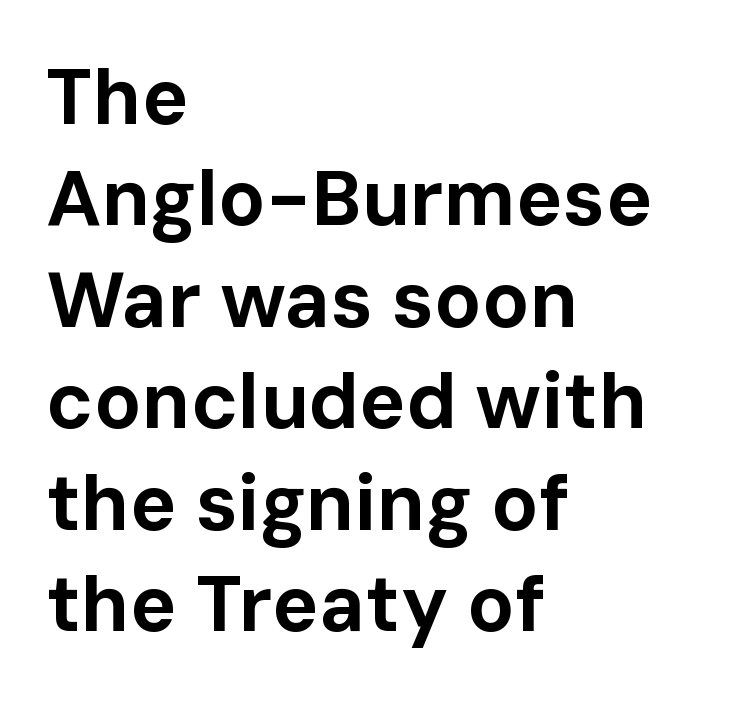
Q: Is the text bold? A: Yes.
Q: Is the text italic (slanted)? A: No, it is upright.
Q: Is the typeface a serif or a sans-serif typeface? A: Sans-serif.
Q: Is the text underlined? A: No.
Q: How is the paragraph aligned? A: Left-aligned.
Q: Is the spacing between letters normal or unusually wide? A: Normal.
Q: Is the spacing between lines tight, normal or loose? A: Normal.
Q: Width (condensed, normal, or wide)? A: Normal.
Q: Stroke contrast? A: Low.
Q: x-height? A: Medium.
Q: Monospaced? A: No.
